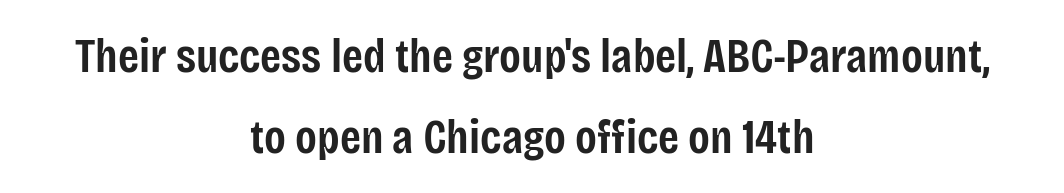
Summary of vertical rhythm: regular, with standard interline spacing. In terms of letterspacing, this is plain default setting. Is this a fixed-width face? No — the glyphs have proportional, varying widths. The rendering uses a semibold face; strokes are thickened but not to full bold. Anything drawn beneath the words? Only blank space.
